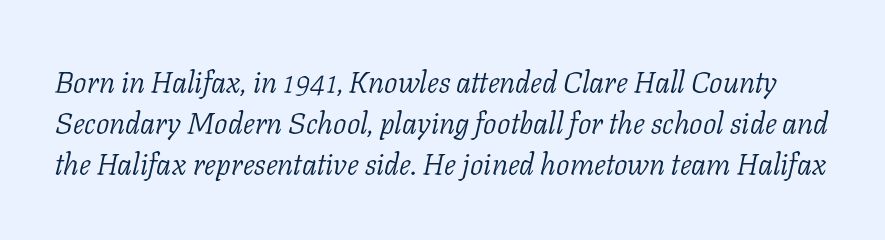
{"serif": "yes", "italic": "yes", "lean": "right", "slant_degrees": 11, "bold": "no", "weight": "light", "width": "normal", "stroke_contrast": "low", "x_height": "medium", "monospaced": "no", "underline": "no", "line_spacing": "normal", "line_spacing_ratio": 1.37, "letter_spacing": "normal", "letter_spacing_em": 0.0, "glyph_px": 30}
